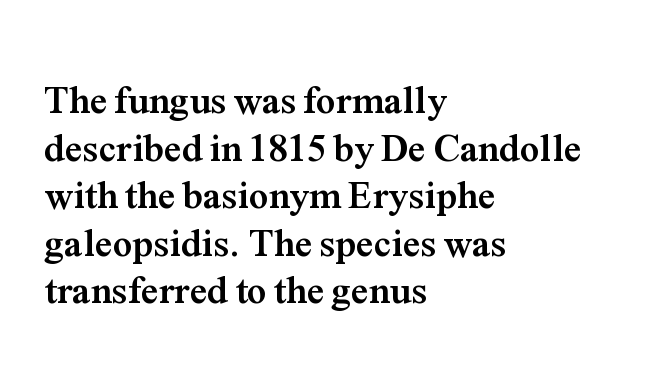
{"serif": "yes", "italic": "no", "bold": "yes", "weight": "semibold", "width": "normal", "stroke_contrast": "medium", "x_height": "medium", "monospaced": "no", "underline": "no", "align": "left", "line_spacing_ratio": 1.22, "letter_spacing": "normal", "letter_spacing_em": 0.0, "glyph_px": 39}
